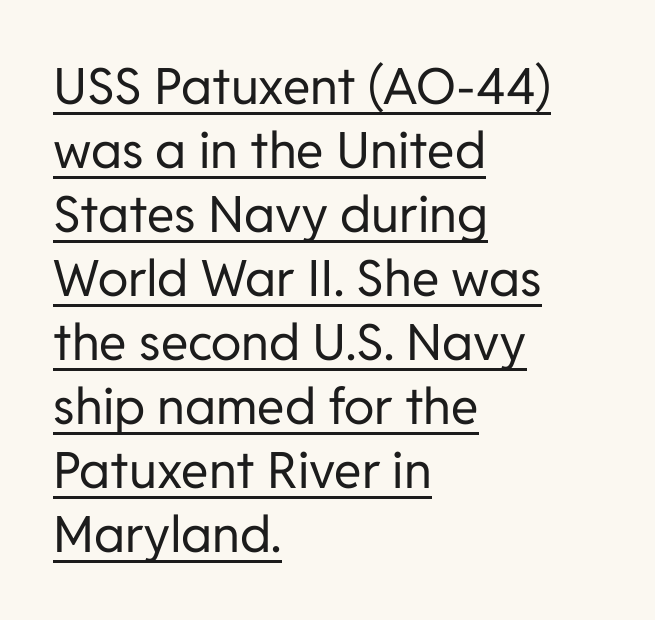
The image shows 50 px regular-weight sans-serif type, upright; set left-aligned, normal line spacing (1.28x), normal letter spacing, underlined; low stroke contrast and a medium x-height.
